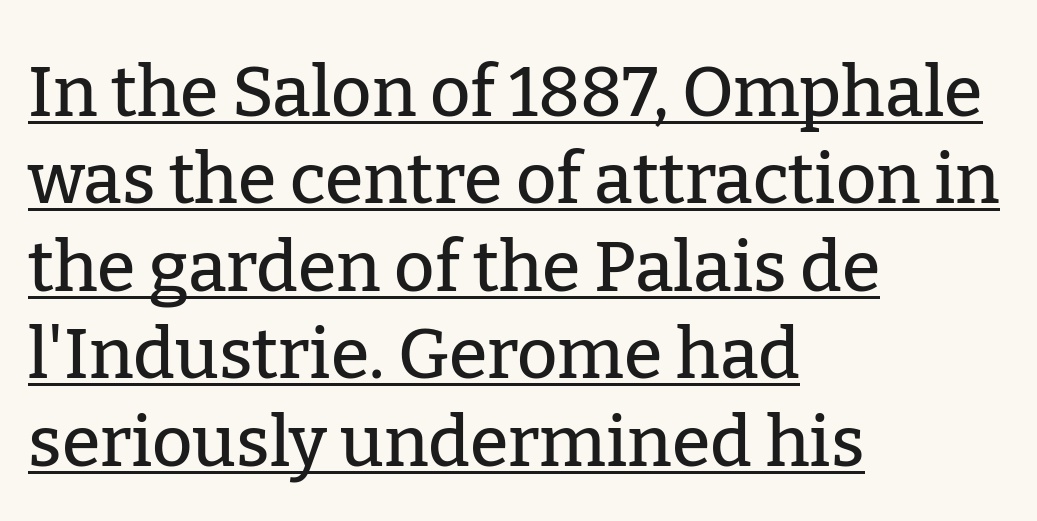
Q: Is the text italic (slanted)? A: No, it is upright.
Q: Is the typeface a serif or a sans-serif typeface? A: Serif.
Q: Is the text underlined? A: Yes.
Q: How is the paragraph aligned? A: Left-aligned.
Q: Is the spacing between letters normal or unusually wide? A: Normal.
Q: Is the spacing between lines tight, normal or loose? A: Normal.
Q: Width (condensed, normal, or wide)? A: Normal.
Q: Stroke contrast? A: Low.
Q: x-height? A: Medium.
Q: Monospaced? A: No.
